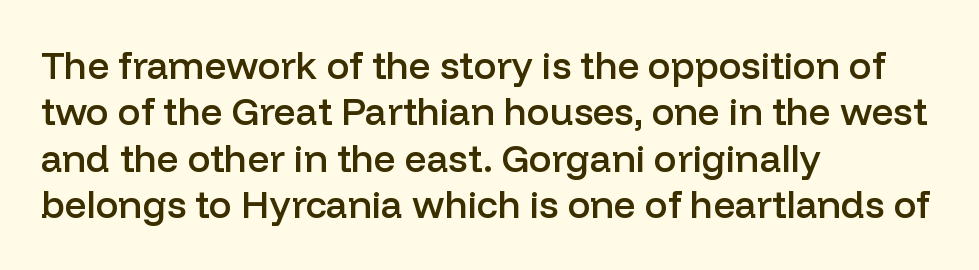
Q: Is the text bold? A: Semi-bold.
Q: Is the text italic (slanted)? A: No, it is upright.
Q: Is the typeface a serif or a sans-serif typeface? A: Sans-serif.
Q: Is the text underlined? A: No.
Q: How is the paragraph aligned? A: Left-aligned.
Q: Is the spacing between letters normal or unusually wide? A: Normal.
Q: Width (condensed, normal, or wide)? A: Normal.
Q: Stroke contrast? A: Low.
Q: x-height? A: Medium.
Q: Monospaced? A: No.
